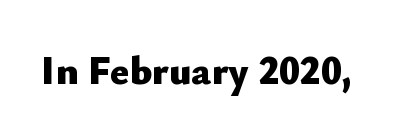
Characters remain perfectly vertical along every line. Underlining? Definitely not there. Honestly, the letter spacing is just normal — you wouldn't notice it. In terms of letterform style, serifs are entirely absent. Think of a printed novel: that variable character pitch is what you see here.
